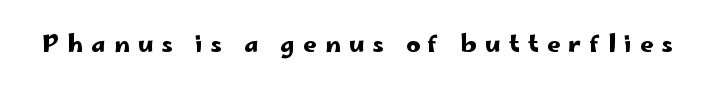
The image shows 24 px text type, upright; set unusually wide letter spacing (+0.34 em), not underlined.
